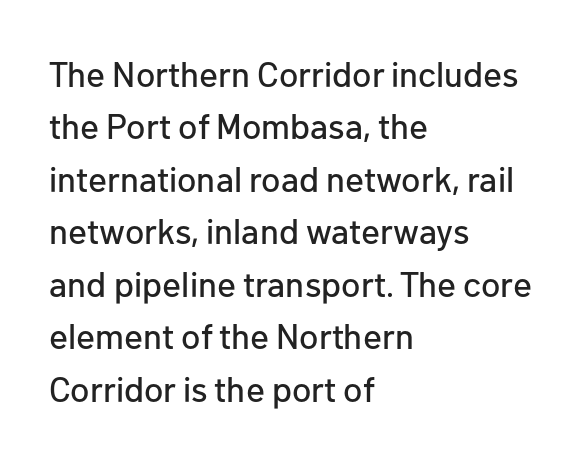
Nothing sits at the stroke ends, so this counts as sans-serif. This rendering features lettering with no underline. Nope, not italic — everything's standing straight. Compared with typical body copy, the letter spacing here is the same. A typesetter would call this leading conventional body-copy spacing. You could not count columns in this text — the font is proportionally spaced.
